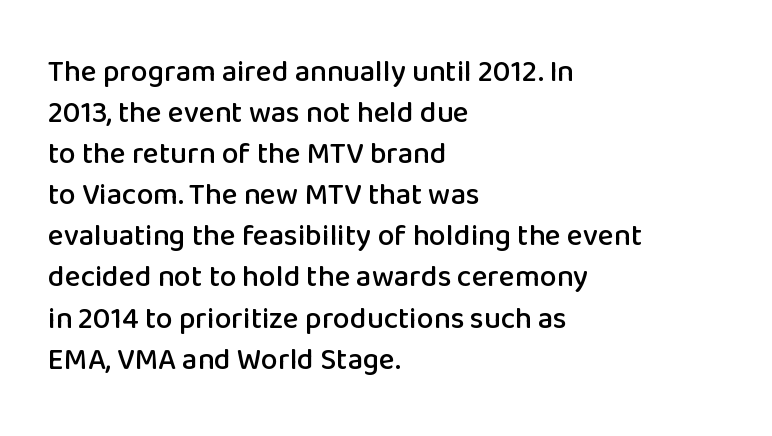
The image shows 30 px sans-serif type, upright; set left-aligned, normal line spacing (1.37x), normal letter spacing, not underlined; low stroke contrast and a medium x-height.
